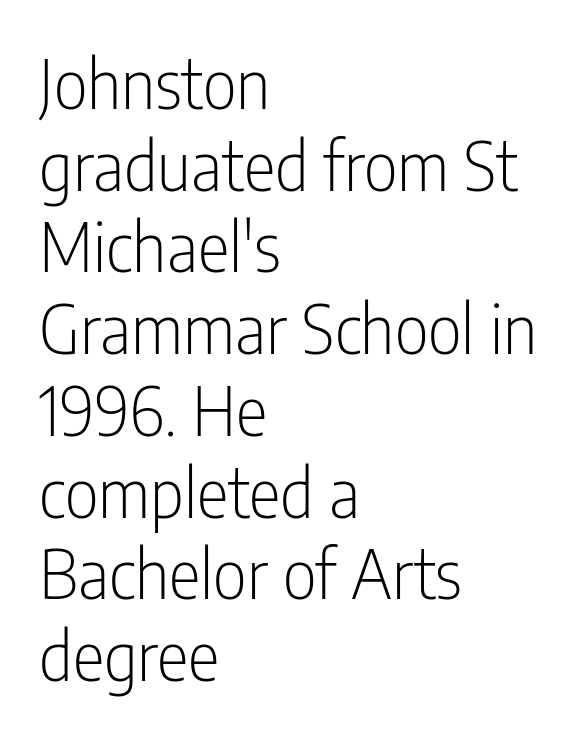
Lines of text with bare space underneath. Typeset ragged right — the left edge is the straight one. Every character sits straight up, as roman type does. A typesetter would call this zero additional tracking.
